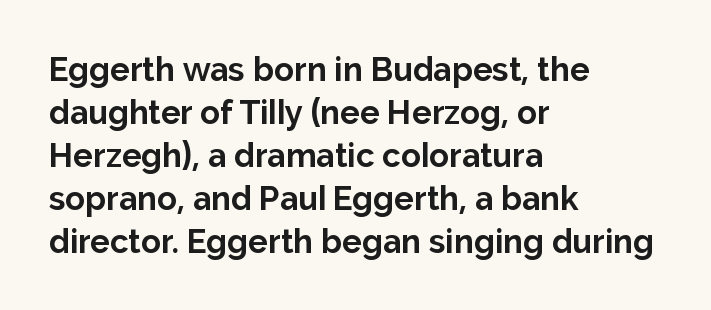
The image shows 33 px bold sans-serif type, upright; set left-aligned, normal line spacing (1.3x), normal letter spacing, not underlined; low stroke contrast and a medium x-height.
